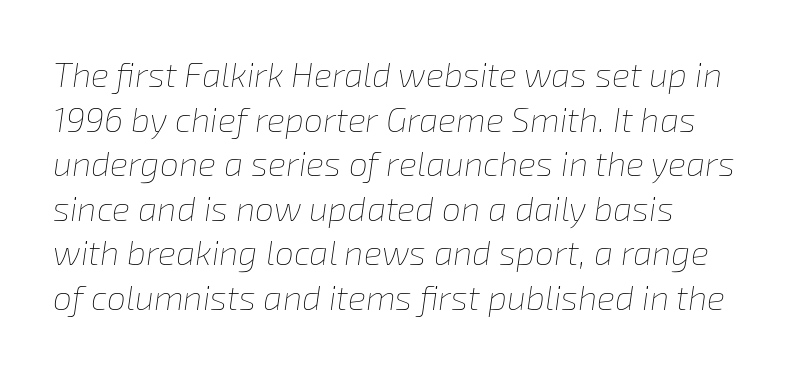
{"italic": "yes", "lean": "right", "slant_degrees": 8, "bold": "no", "weight": "thin", "width": "normal", "stroke_contrast": "low", "x_height": "medium", "monospaced": "no", "underline": "no", "line_spacing": "normal", "line_spacing_ratio": 1.31, "letter_spacing": "normal", "letter_spacing_em": 0.0, "glyph_px": 34}
